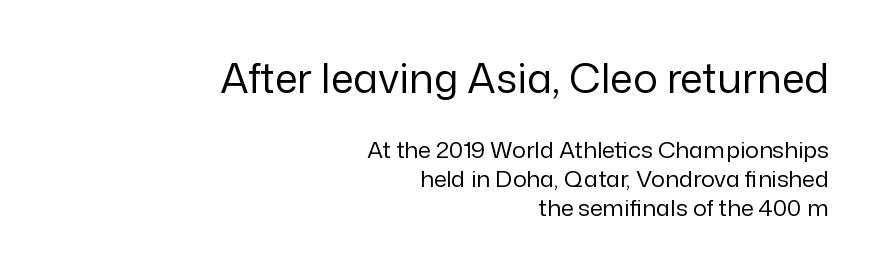
Q: Is the text bold? A: No.
Q: Is the text italic (slanted)? A: No, it is upright.
Q: Is the typeface a serif or a sans-serif typeface? A: Sans-serif.
Q: Is the text underlined? A: No.
Q: How is the paragraph aligned? A: Right-aligned.
Q: Is the spacing between letters normal or unusually wide? A: Normal.
Q: Is the spacing between lines tight, normal or loose? A: Normal.
Q: Which block of text is set in a larger size, the first (top) or the second (bottom)? A: The first (top) one.
Q: Width (condensed, normal, or wide)? A: Normal.
Q: Stroke contrast? A: Low.
Q: x-height? A: Medium.
Q: Monospaced? A: No.
